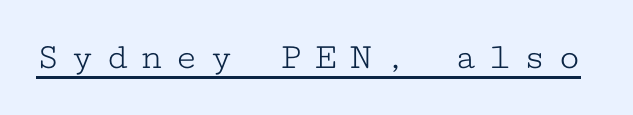
{"serif": "yes", "italic": "no", "bold": "no", "weight": "light", "width": "wide", "stroke_contrast": "low", "x_height": "medium", "monospaced": "yes", "underline": "yes", "letter_spacing": "wide", "letter_spacing_em": 0.31, "glyph_px": 38}
